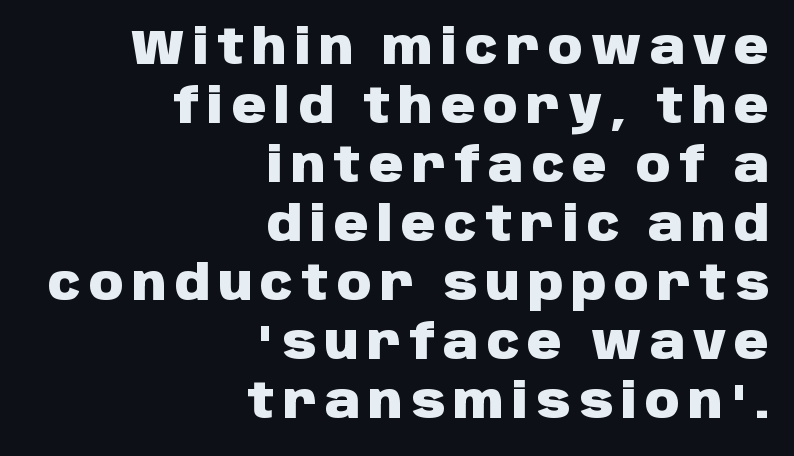
{"serif": "no", "italic": "no", "bold": "yes", "weight": "heavy", "width": "normal", "stroke_contrast": "low", "x_height": "large", "monospaced": "no", "underline": "no", "align": "right", "line_spacing_ratio": 1.23, "glyph_px": 48}
